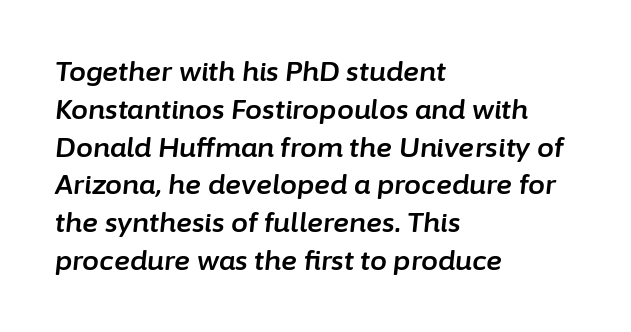
Q: Is the text italic (slanted)? A: Yes, it leans right by about 6 degrees.
Q: Is the text underlined? A: No.
Q: How is the paragraph aligned? A: Left-aligned.
Q: Is the spacing between letters normal or unusually wide? A: Normal.
Q: Is the spacing between lines tight, normal or loose? A: Normal.
